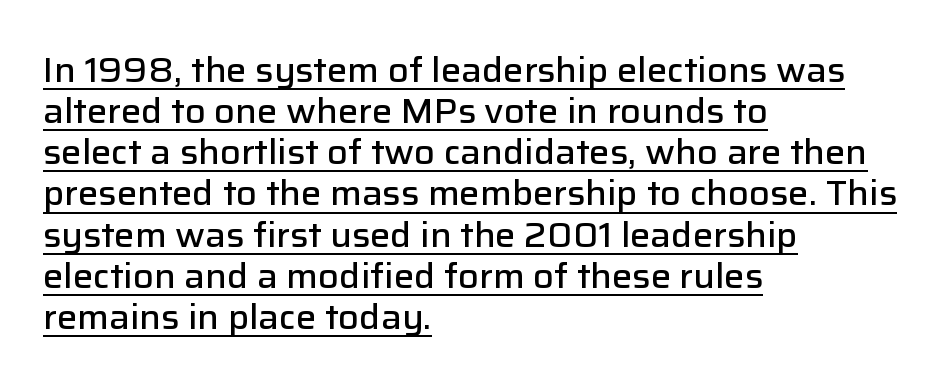
{"serif": "no", "italic": "no", "bold": "semi", "weight": "semibold", "width": "normal", "stroke_contrast": "low", "x_height": "medium", "monospaced": "no", "underline": "yes", "align": "left", "line_spacing_ratio": 1.21, "letter_spacing": "normal", "letter_spacing_em": 0.0, "glyph_px": 34}
